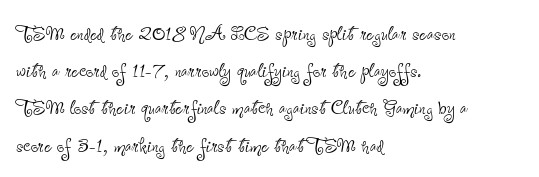
{"bold": "no", "underline": "no", "align": "left", "line_spacing": "normal", "line_spacing_ratio": 1.43, "letter_spacing": "normal", "letter_spacing_em": 0.0, "glyph_px": 26}
